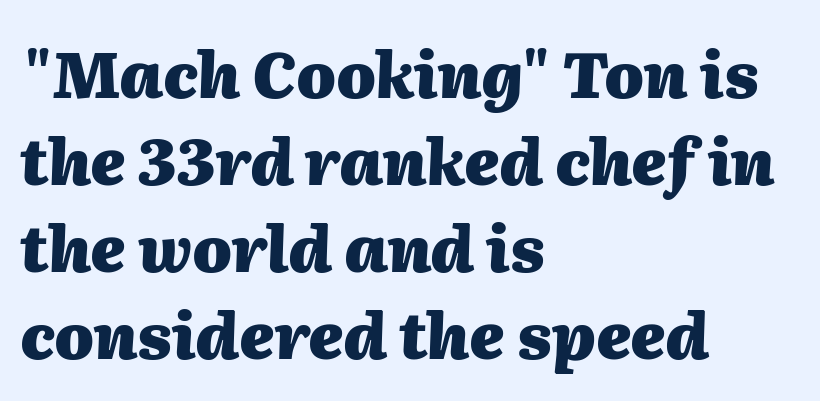
Q: Is the text bold? A: Yes.
Q: Is the text italic (slanted)? A: Yes, it leans right by about 2 degrees.
Q: Is the text underlined? A: No.
Q: How is the paragraph aligned? A: Left-aligned.
Q: Is the spacing between letters normal or unusually wide? A: Normal.
Q: Is the spacing between lines tight, normal or loose? A: Normal.
Q: Width (condensed, normal, or wide)? A: Normal.
Q: Stroke contrast? A: Medium.
Q: x-height? A: Medium.
Q: Monospaced? A: No.
